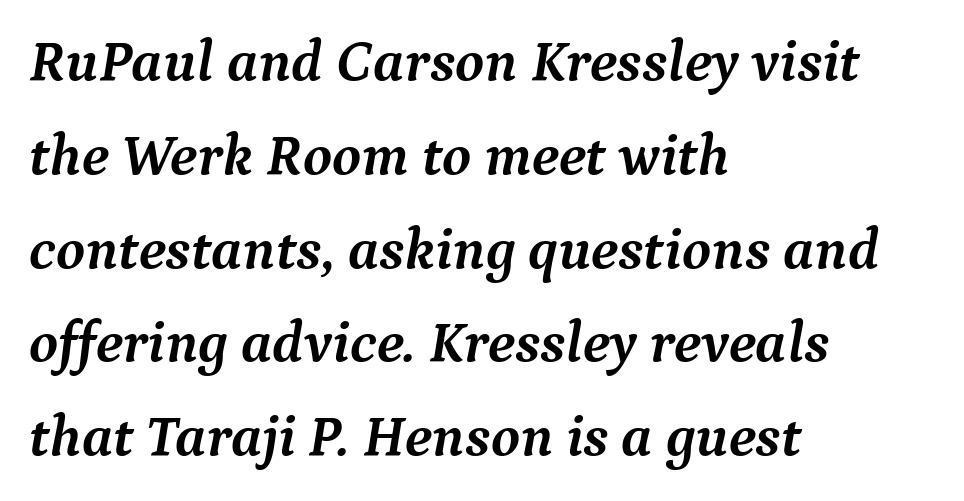
The image shows 59 px semibold serif type, italic (leaning right); set left-aligned, normal line spacing (1.59x), normal letter spacing, not underlined; medium stroke contrast and a medium x-height.
